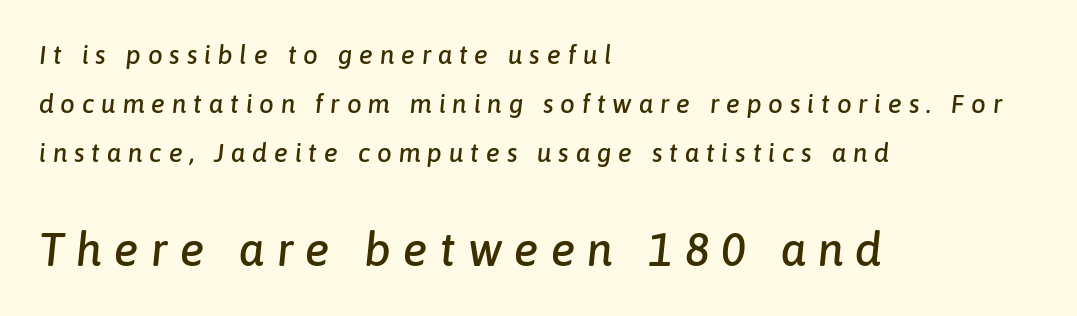
{"italic": "yes", "lean": "right", "slant_degrees": 6, "width": "normal", "stroke_contrast": "low", "x_height": "medium", "monospaced": "no", "underline": "no", "align": "left", "line_spacing_ratio": 1.89, "letter_spacing": "wide", "letter_spacing_em": 0.26, "larger_block": "second", "size_ratio": 1.77, "glyph_px": 46}
